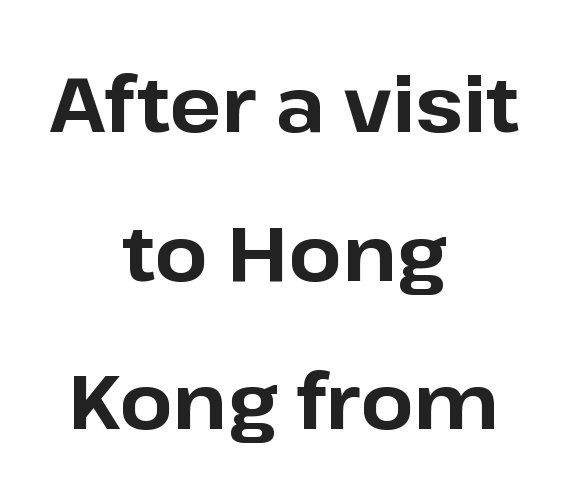
Q: Is the text bold? A: Yes.
Q: Is the text italic (slanted)? A: No, it is upright.
Q: Is the typeface a serif or a sans-serif typeface? A: Sans-serif.
Q: Is the text underlined? A: No.
Q: How is the paragraph aligned? A: Centered.
Q: Is the spacing between letters normal or unusually wide? A: Normal.
Q: Is the spacing between lines tight, normal or loose? A: Loose.
Q: Width (condensed, normal, or wide)? A: Normal.
Q: Stroke contrast? A: Low.
Q: x-height? A: Medium.
Q: Monospaced? A: No.
